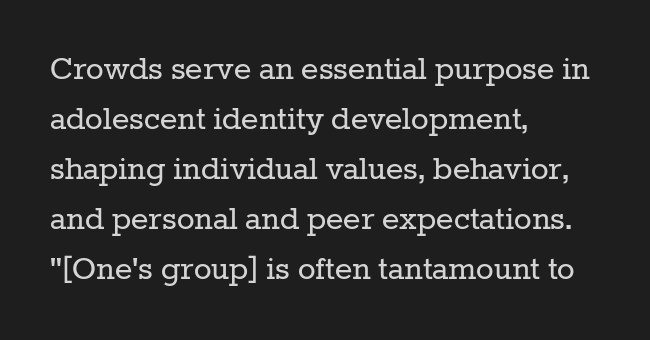
The image shows 37 px regular-weight serif type, upright; set left-aligned, normal line spacing (1.35x), normal letter spacing, not underlined; low stroke contrast and a medium x-height.
